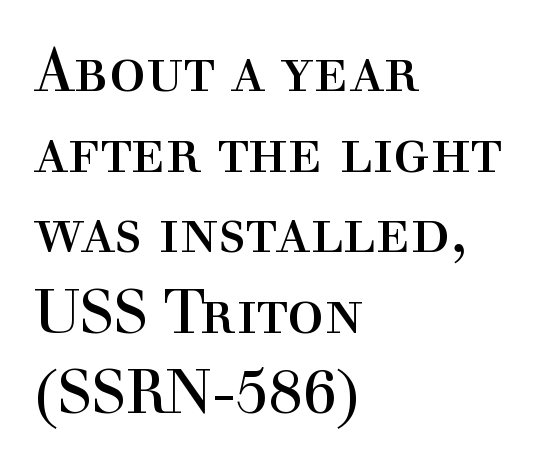
{"serif": "yes", "italic": "no", "bold": "no", "weight": "regular", "width": "normal", "x_height": "medium", "monospaced": "no", "underline": "no", "align": "left", "line_spacing": "normal", "line_spacing_ratio": 1.32, "letter_spacing": "normal", "letter_spacing_em": 0.0, "glyph_px": 61}
